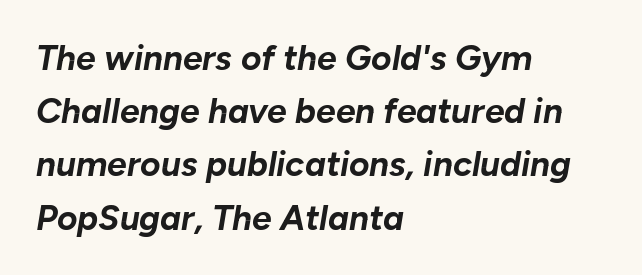
Q: Is the text bold? A: Yes.
Q: Is the text italic (slanted)? A: Yes, it leans right by about 10 degrees.
Q: Is the text underlined? A: No.
Q: How is the paragraph aligned? A: Left-aligned.
Q: Is the spacing between letters normal or unusually wide? A: Normal.
Q: Is the spacing between lines tight, normal or loose? A: Normal.
Q: Width (condensed, normal, or wide)? A: Normal.
Q: Stroke contrast? A: Low.
Q: x-height? A: Medium.
Q: Monospaced? A: No.
